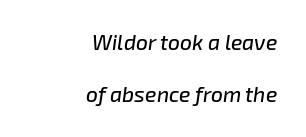
Q: Is the text italic (slanted)? A: Yes, it leans right by about 8 degrees.
Q: Is the text underlined? A: No.
Q: How is the paragraph aligned? A: Right-aligned.
Q: Is the spacing between letters normal or unusually wide? A: Normal.
Q: Is the spacing between lines tight, normal or loose? A: Loose.
